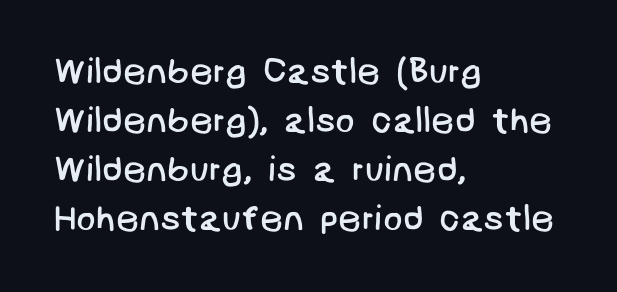
The image shows 36 px regular-weight sans-serif type; set left-aligned, normal line spacing (1.36x), normal letter spacing, not underlined; low stroke contrast and a large x-height.
